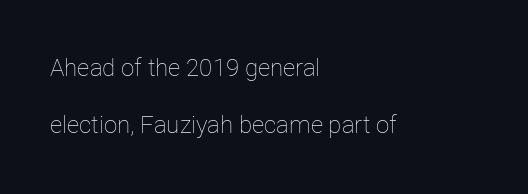
{"italic": "no", "bold": "no", "underline": "no", "align": "left", "line_spacing": "loose", "line_spacing_ratio": 2.36, "letter_spacing": "normal", "letter_spacing_em": 0.0, "glyph_px": 24}
